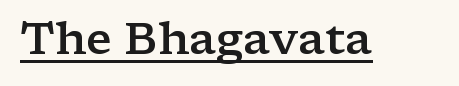
{"serif": "yes", "italic": "no", "bold": "semi", "weight": "semibold", "width": "wide", "stroke_contrast": "low", "x_height": "medium", "monospaced": "no", "underline": "yes", "letter_spacing": "normal", "letter_spacing_em": 0.0, "glyph_px": 45}
